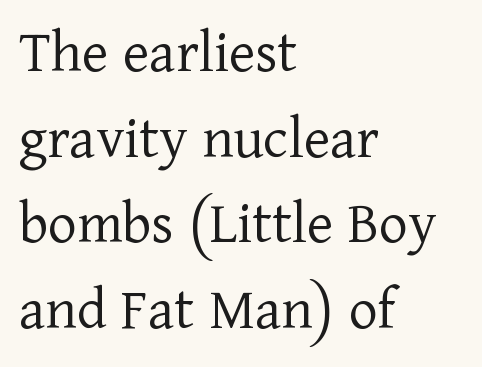
The image shows 62 px light serif type, upright; set left-aligned, normal line spacing (1.38x), normal letter spacing, not underlined; low stroke contrast and a medium x-height.
